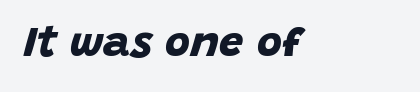
The image shows 43 px bold sans-serif type; set left-aligned, normal letter spacing, not underlined; low stroke contrast and a large x-height.
